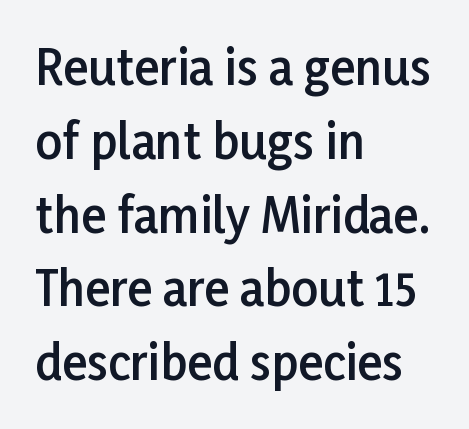
Q: Is the text bold? A: Semi-bold.
Q: Is the text italic (slanted)? A: No, it is upright.
Q: Is the typeface a serif or a sans-serif typeface? A: Sans-serif.
Q: Is the text underlined? A: No.
Q: How is the paragraph aligned? A: Left-aligned.
Q: Is the spacing between letters normal or unusually wide? A: Normal.
Q: Is the spacing between lines tight, normal or loose? A: Normal.
Q: Width (condensed, normal, or wide)? A: Normal.
Q: Stroke contrast? A: Low.
Q: x-height? A: Medium.
Q: Monospaced? A: No.
